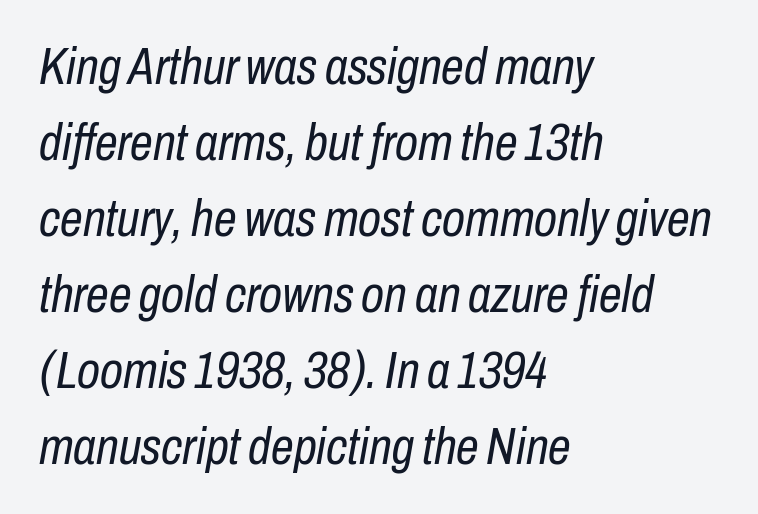
Q: Is the text bold? A: No.
Q: Is the text italic (slanted)? A: Yes, it leans right by about 10 degrees.
Q: Is the text underlined? A: No.
Q: How is the paragraph aligned? A: Left-aligned.
Q: Is the spacing between letters normal or unusually wide? A: Normal.
Q: Is the spacing between lines tight, normal or loose? A: Normal.
Q: Width (condensed, normal, or wide)? A: Condensed.
Q: Stroke contrast? A: Low.
Q: x-height? A: Medium.
Q: Monospaced? A: No.
